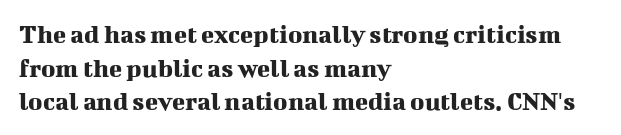
This is the regular roman posture of the typeface. Does extra space separate the letters? No, they use regular spacing. One-word summary of the alignment: left. How would I describe the line gaps? Plain and ordinary.
